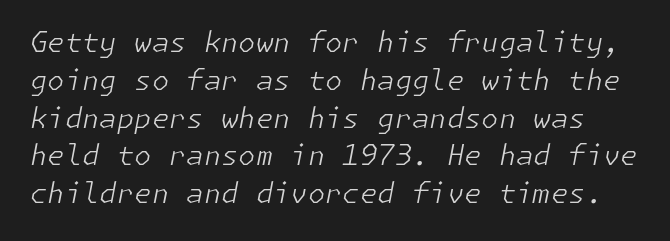
{"italic": "yes", "lean": "right", "slant_degrees": 11, "bold": "no", "weight": "light", "width": "normal", "stroke_contrast": "low", "x_height": "medium", "underline": "no", "line_spacing": "normal", "line_spacing_ratio": 1.35, "letter_spacing": "normal", "letter_spacing_em": 0.0, "glyph_px": 28}
